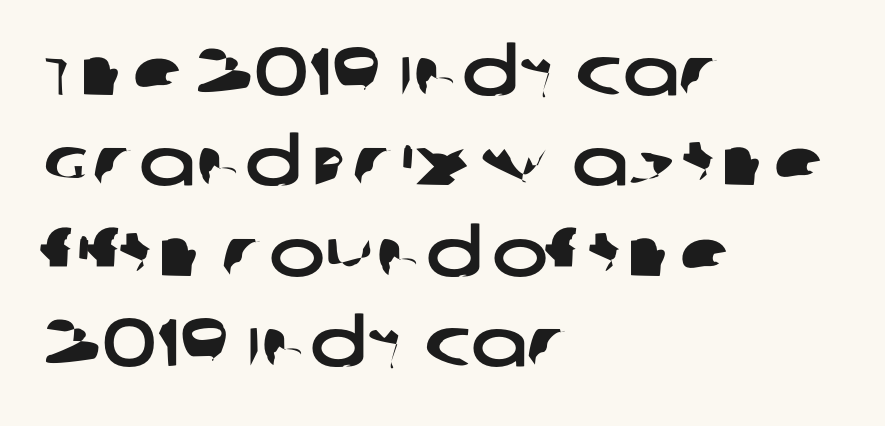
Q: Is the typeface a serif or a sans-serif typeface? A: Sans-serif.
Q: Is the text underlined? A: No.
Q: How is the paragraph aligned? A: Left-aligned.
Q: Is the spacing between letters normal or unusually wide? A: Normal.
Q: Is the spacing between lines tight, normal or loose? A: Normal.
Q: Width (condensed, normal, or wide)? A: Wide.
Q: Stroke contrast? A: Low.
Q: x-height? A: Large.
Q: Monospaced? A: No.
